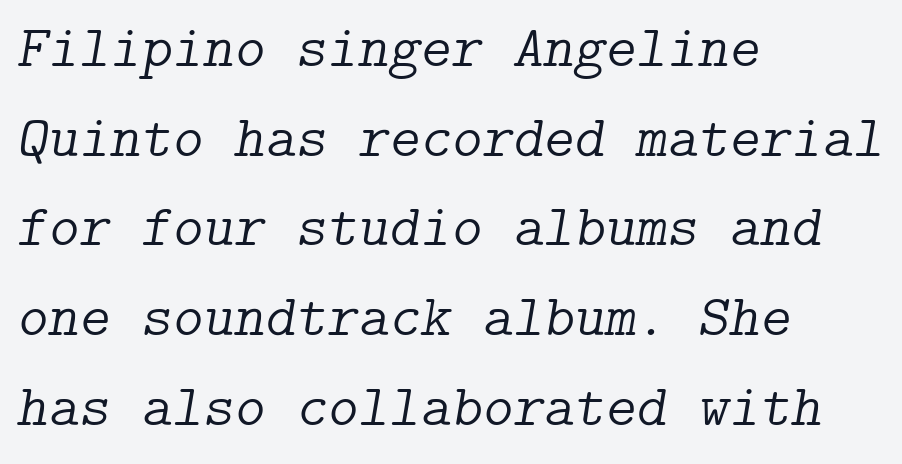
The letters are slanted; this is an italic face. Visually the block forms a straight wall on the left and a jagged coastline on the right. This sample uses plain, unmodified letter spacing. Stroke mass is kept to a normal reading level or below.
